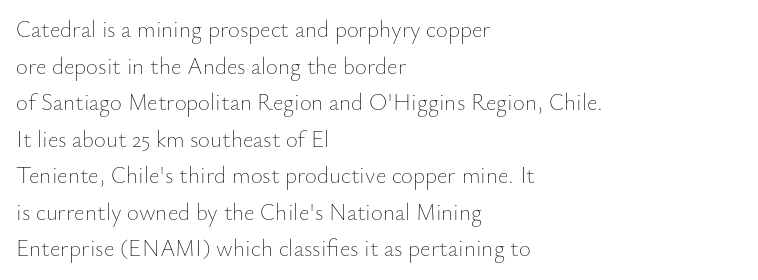
Q: Is the text bold? A: No.
Q: Is the text italic (slanted)? A: No, it is upright.
Q: Is the text underlined? A: No.
Q: How is the paragraph aligned? A: Left-aligned.
Q: Is the spacing between letters normal or unusually wide? A: Normal.
Q: Is the spacing between lines tight, normal or loose? A: Normal.
